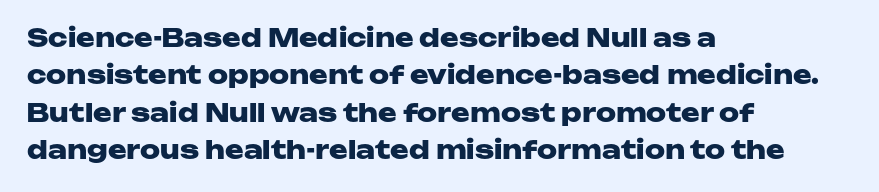
Q: Is the text bold? A: Yes.
Q: Is the text italic (slanted)? A: No, it is upright.
Q: Is the text underlined? A: No.
Q: How is the paragraph aligned? A: Left-aligned.
Q: Is the spacing between letters normal or unusually wide? A: Normal.
Q: Is the spacing between lines tight, normal or loose? A: Normal.
